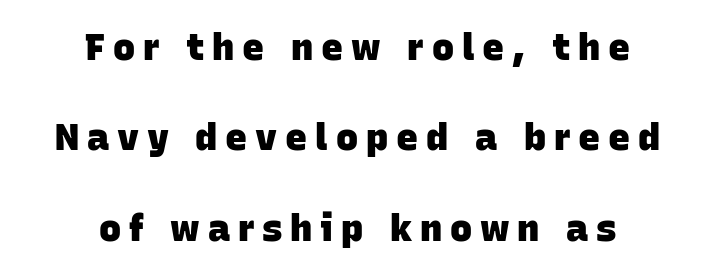
{"serif": "no", "bold": "yes", "weight": "heavy", "width": "normal", "stroke_contrast": "low", "x_height": "large", "monospaced": "no", "underline": "no", "align": "center", "line_spacing": "loose", "line_spacing_ratio": 2.44, "letter_spacing": "wide", "letter_spacing_em": 0.21, "glyph_px": 37}
